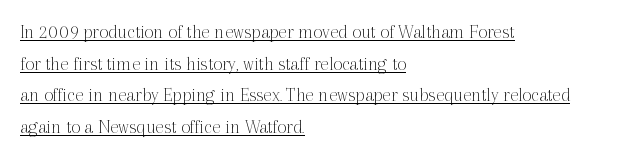
{"italic": "no", "bold": "no", "underline": "yes", "align": "left", "line_spacing": "normal", "line_spacing_ratio": 1.58, "letter_spacing": "normal", "letter_spacing_em": 0.0, "glyph_px": 20}
